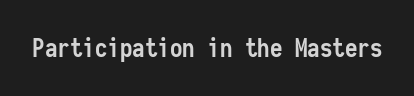
{"italic": "no", "bold": "yes", "underline": "no", "letter_spacing": "normal", "letter_spacing_em": 0.0, "glyph_px": 25}
